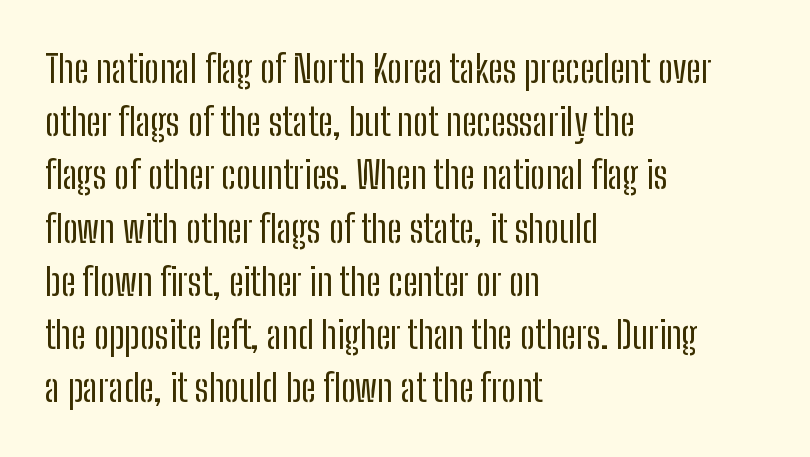
Look at the bottom of the vertical strokes: they stop flat, with no serifs. The space between consecutive lines is moderate. A clean baseline with only descenders dipping below it. Nope, not italic — everything's standing straight. Character widths vary here, with narrow letters taking less room than wide ones. These glyphs show unthickened strokes, regular width or finer.
